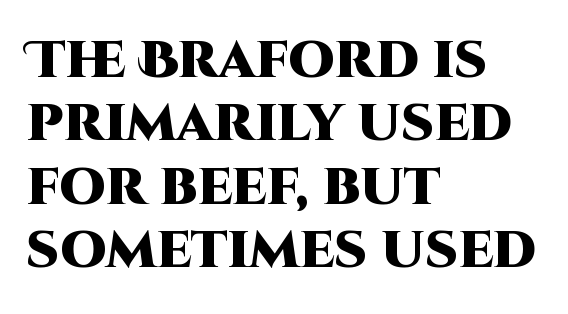
The image shows 52 px heavy sans-serif type, upright; set left-aligned, line spacing 1.22x, normal letter spacing, not underlined; high stroke contrast and a large x-height.
